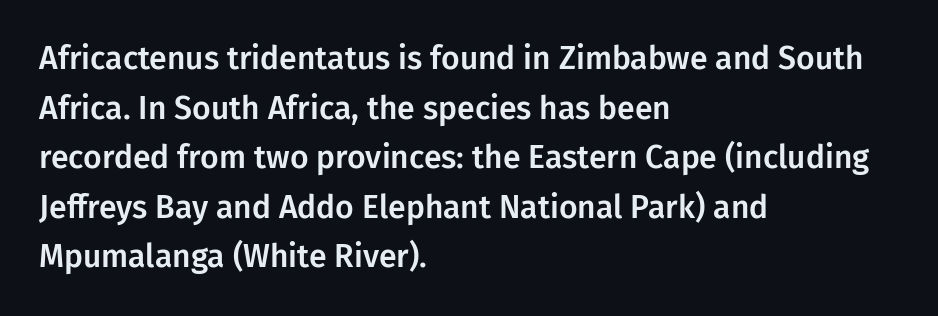
{"serif": "no", "italic": "no", "width": "normal", "stroke_contrast": "low", "x_height": "medium", "monospaced": "no", "underline": "no", "align": "left", "line_spacing": "normal", "line_spacing_ratio": 1.55, "letter_spacing": "normal", "letter_spacing_em": 0.0, "glyph_px": 32}
